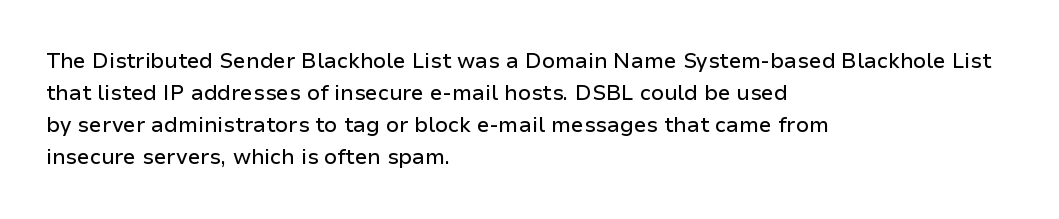
Layout note: lines flush left. The string is rendered with underlining switched off. The line texture is even and compact thanks to regular tracking. A roman cut, with each character standing at attention. The space between consecutive lines is moderate.
